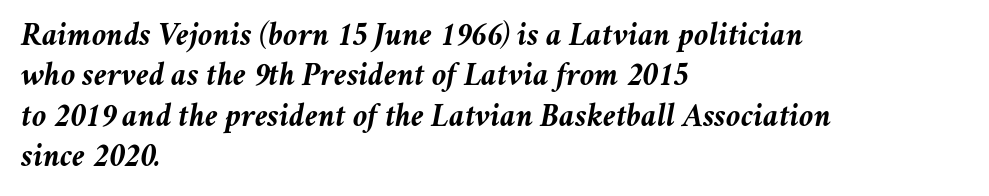
If you drew a line through each stem, it would be angled. Leftover space on each line is placed entirely after the last word. Here the designer chose a conventional face with non-uniform glyph widths. Just letters on the line, the space beneath them empty. How are the letters spaced? Ordinarily, with no added tracking.
